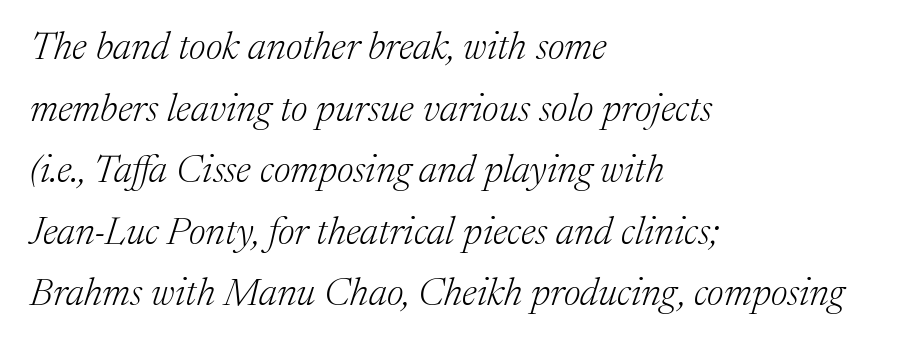
The image shows 39 px light serif type, italic (leaning right); set left-aligned, normal line spacing (1.58x), normal letter spacing, not underlined; medium stroke contrast and a medium x-height.
